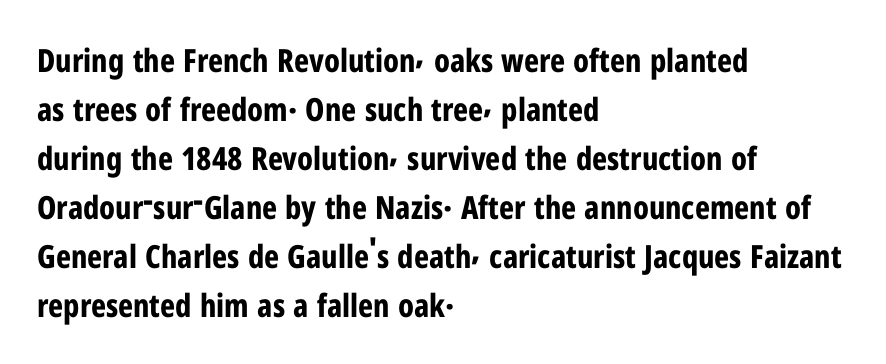
The rendering shows plain stroke endings on the letterforms — a sans-serif design. Each row of text sits above clean, open space. You'd pick this weight for a headline — it's a proper bold. Posture: vertical. Typeset ragged right — the left edge is the straight one. The passage shown is typed in a proportional face where columns would drift.
